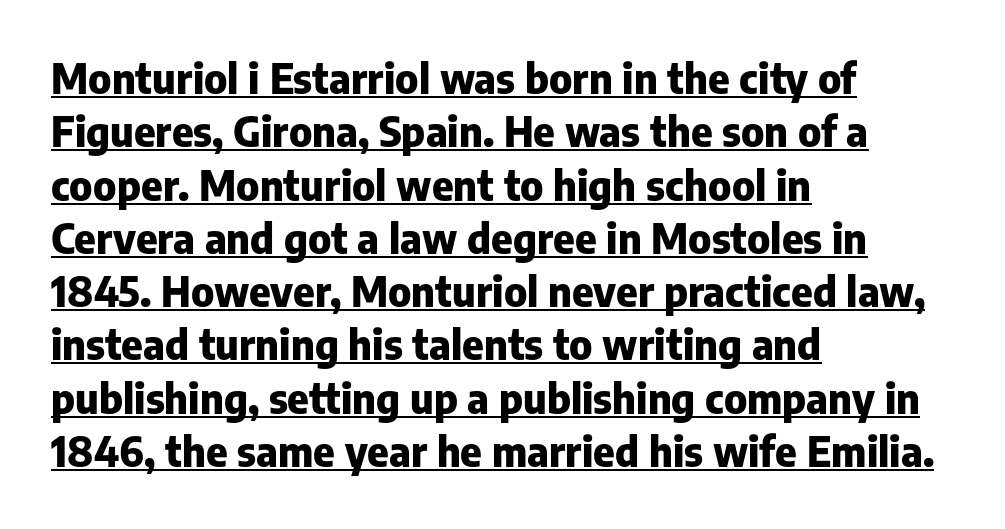
{"serif": "no", "italic": "no", "bold": "yes", "weight": "heavy", "width": "normal", "stroke_contrast": "low", "x_height": "medium", "monospaced": "no", "underline": "yes", "align": "left", "line_spacing": "normal", "line_spacing_ratio": 1.3, "letter_spacing": "normal", "letter_spacing_em": 0.0, "glyph_px": 41}
